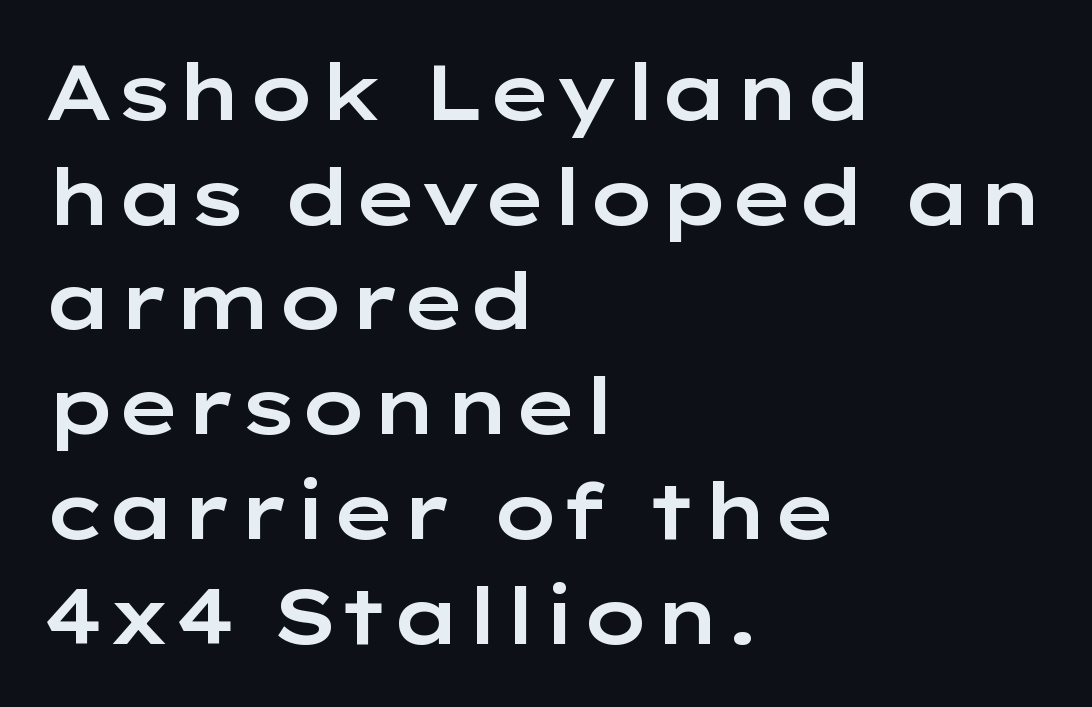
Q: Is the text italic (slanted)? A: No, it is upright.
Q: Is the typeface a serif or a sans-serif typeface? A: Sans-serif.
Q: Is the text underlined? A: No.
Q: How is the paragraph aligned? A: Left-aligned.
Q: Is the spacing between letters normal or unusually wide? A: Normal.
Q: Is the spacing between lines tight, normal or loose? A: Normal.
Q: Width (condensed, normal, or wide)? A: Wide.
Q: Stroke contrast? A: Low.
Q: x-height? A: Medium.
Q: Monospaced? A: No.
